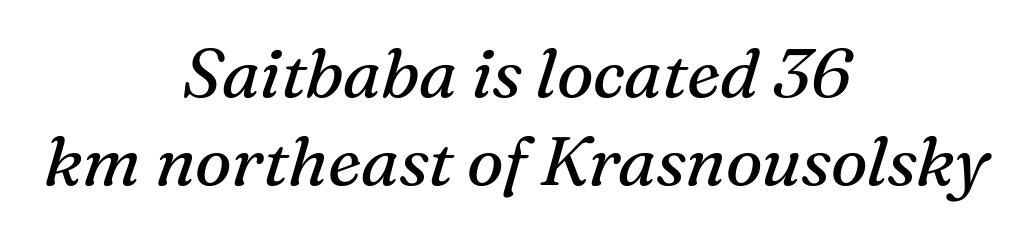
{"serif": "yes", "italic": "yes", "lean": "right", "slant_degrees": 16, "bold": "no", "weight": "regular", "width": "normal", "stroke_contrast": "medium", "x_height": "medium", "monospaced": "no", "underline": "no", "align": "center", "line_spacing": "normal", "line_spacing_ratio": 1.27, "letter_spacing": "normal", "letter_spacing_em": 0.0, "glyph_px": 69}
